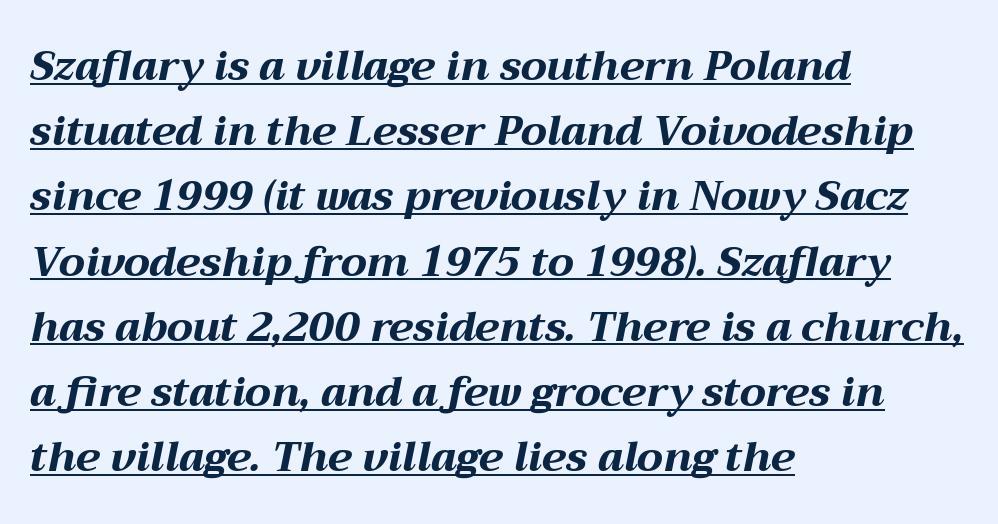
Observe the ordinary spacing: letters are neighbours, not strangers. The specimen reads as italic at a glance. Teacher's note: observe the even left margin — that is flush-left alignment. Character widths vary here, with narrow letters taking less room than wide ones. Quick note: underline on.
